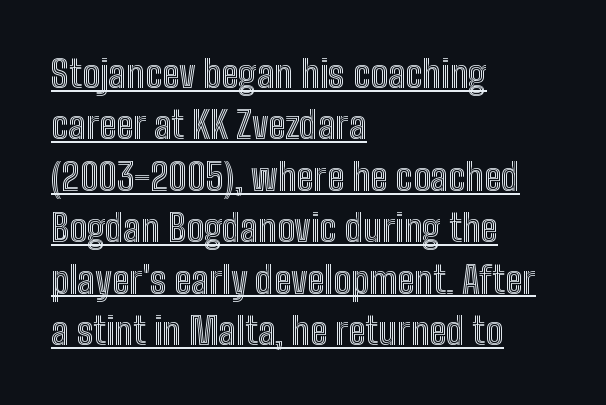
{"italic": "no", "width": "condensed", "x_height": "medium", "monospaced": "no", "underline": "yes", "align": "left", "line_spacing": "normal", "line_spacing_ratio": 1.39, "letter_spacing": "normal", "letter_spacing_em": 0.0, "glyph_px": 37}
